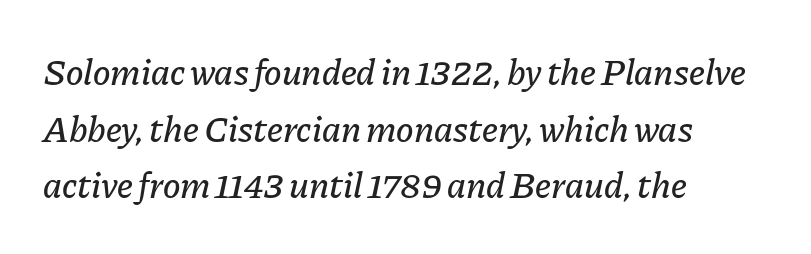
Words float on clear page, feet unadorned. The passage shown has conventional tracking throughout. It's the slanting kind of type. The typesetter chose a ragged-right arrangement here. Varying glyph widths throughout — classic text-font behaviour.
